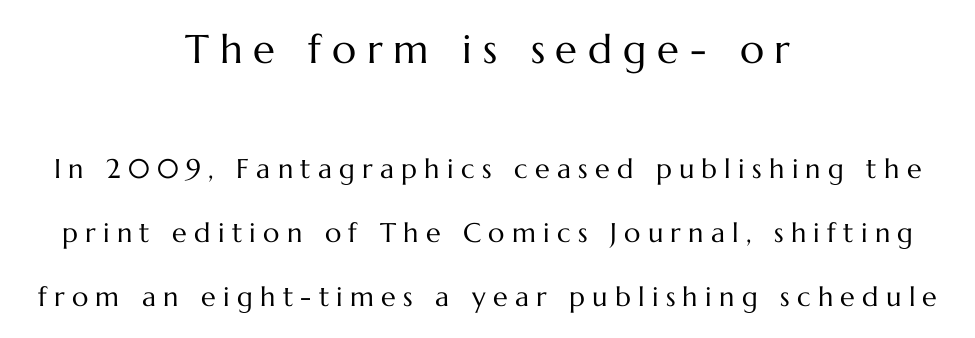
The image shows 40 px regular-weight type, upright; set centered, loose line spacing (2.37x), unusually wide letter spacing (+0.27 em), not underlined; the first (top) block is 1.48x larger; medium stroke contrast and a medium x-height.
